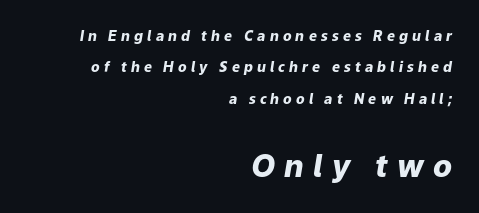
Q: Is the text bold? A: Yes.
Q: Is the text italic (slanted)? A: Yes, it leans right by about 9 degrees.
Q: Is the text underlined? A: No.
Q: How is the paragraph aligned? A: Right-aligned.
Q: Is the spacing between letters normal or unusually wide? A: Unusually wide.
Q: Is the spacing between lines tight, normal or loose? A: Loose.
Q: Which block of text is set in a larger size, the first (top) or the second (bottom)? A: The second (bottom) one.
Q: Width (condensed, normal, or wide)? A: Normal.
Q: Stroke contrast? A: Low.
Q: x-height? A: Medium.
Q: Monospaced? A: No.
